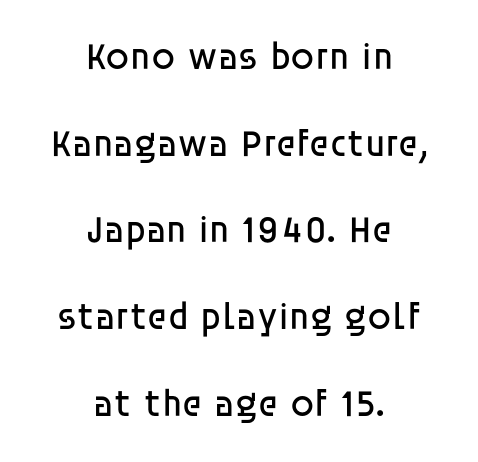
{"serif": "no", "italic": "no", "bold": "no", "weight": "regular", "width": "normal", "stroke_contrast": "low", "x_height": "large", "monospaced": "no", "underline": "no", "align": "center", "line_spacing": "loose", "line_spacing_ratio": 2.28, "letter_spacing": "normal", "letter_spacing_em": 0.0, "glyph_px": 38}
